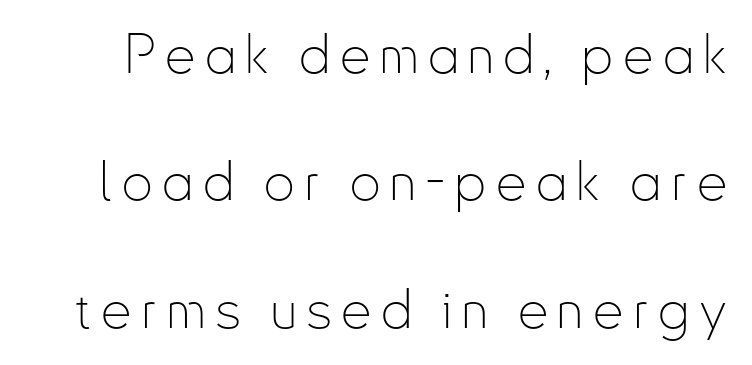
The image shows 54 px thin, condensed sans-serif type, upright; set loose line spacing (2.36x), not underlined; low stroke contrast and a small x-height.
